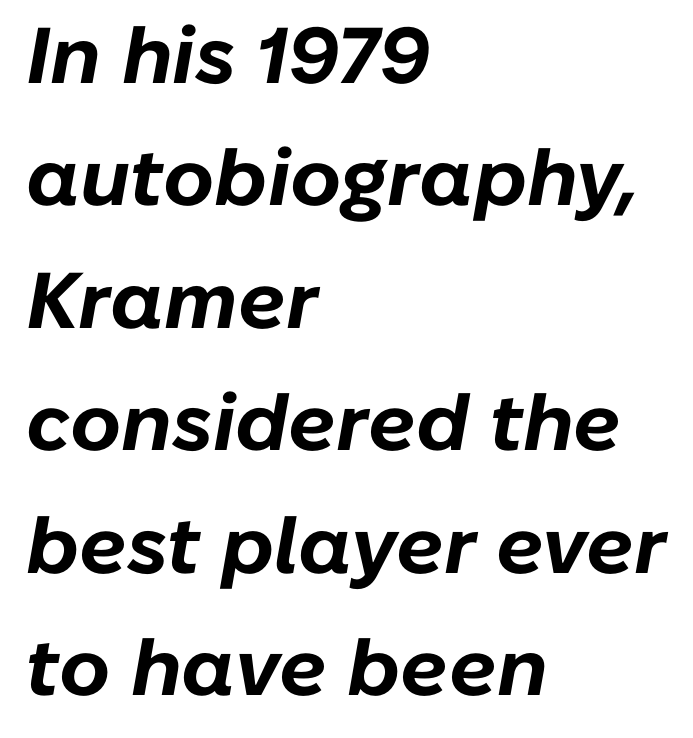
Q: Is the text bold? A: Yes.
Q: Is the text italic (slanted)? A: Yes, it leans right by about 10 degrees.
Q: Is the text underlined? A: No.
Q: How is the paragraph aligned? A: Left-aligned.
Q: Is the spacing between letters normal or unusually wide? A: Normal.
Q: Is the spacing between lines tight, normal or loose? A: Normal.
Q: Width (condensed, normal, or wide)? A: Normal.
Q: Stroke contrast? A: Low.
Q: x-height? A: Medium.
Q: Monospaced? A: No.
